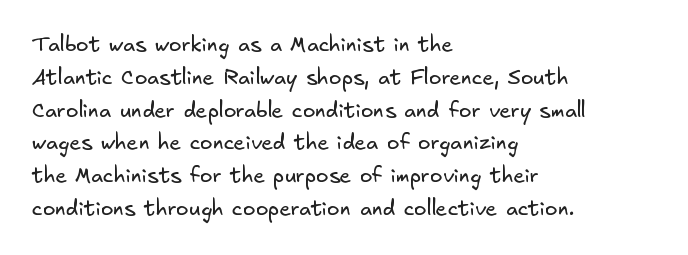
{"bold": "no", "underline": "no", "align": "left", "line_spacing": "normal", "line_spacing_ratio": 1.56, "letter_spacing": "normal", "letter_spacing_em": 0.0, "glyph_px": 21}
